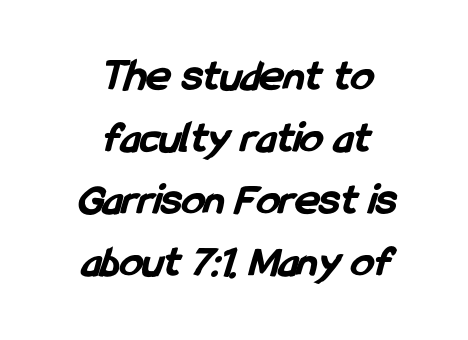
A sans-serif font was chosen for this passage. What stands out about the letter spacing? Nothing — it is the standard amount. Type without underlining. Note the varied advance widths — an 'i' is clearly narrower than an 'm'.
